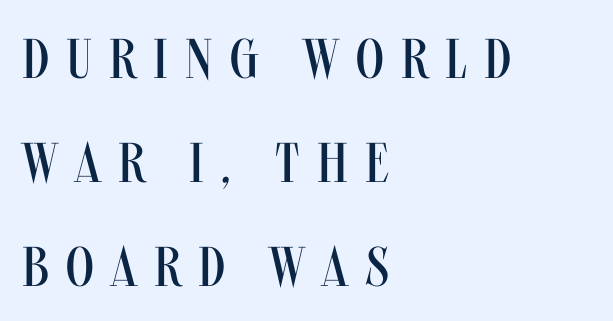
The image shows 56 px regular-weight, condensed sans-serif type, upright; set left-aligned, line spacing 1.86x, unusually wide letter spacing (+0.31 em), not underlined; medium stroke contrast and a large x-height.
